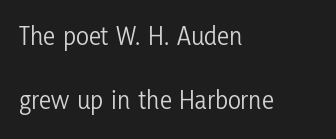
Q: Is the text bold? A: No.
Q: Is the text italic (slanted)? A: No, it is upright.
Q: Is the text underlined? A: No.
Q: How is the paragraph aligned? A: Left-aligned.
Q: Is the spacing between letters normal or unusually wide? A: Normal.
Q: Is the spacing between lines tight, normal or loose? A: Loose.
